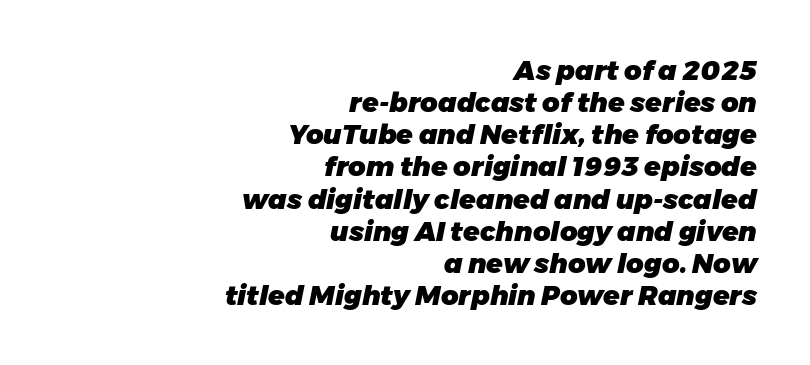
The image shows 27 px bold type, italic (leaning right); set right-aligned, line spacing 1.19x, normal letter spacing, not underlined.
